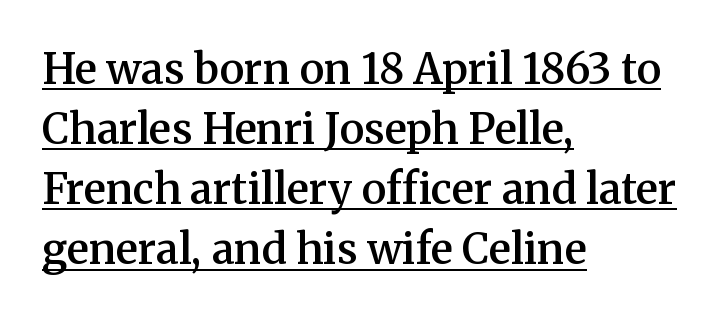
{"serif": "yes", "italic": "no", "bold": "semi", "weight": "semibold", "width": "normal", "stroke_contrast": "medium", "x_height": "medium", "monospaced": "no", "underline": "yes", "align": "left", "line_spacing": "normal", "line_spacing_ratio": 1.43, "letter_spacing": "normal", "letter_spacing_em": 0.0, "glyph_px": 42}
